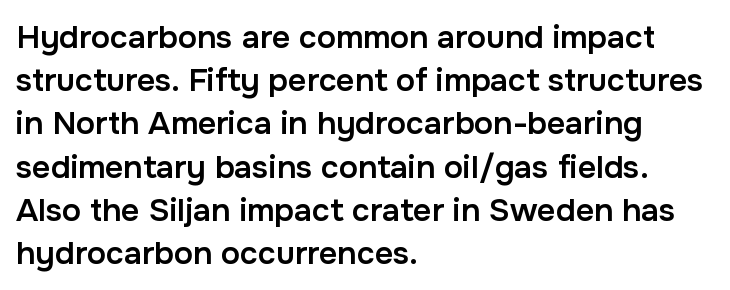
The image shows 32 px semibold sans-serif type, upright; set left-aligned, normal line spacing (1.35x), normal letter spacing, not underlined; low stroke contrast and a medium x-height.
